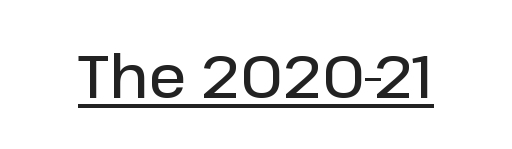
{"serif": "no", "italic": "no", "bold": "semi", "weight": "semibold", "width": "normal", "stroke_contrast": "low", "x_height": "medium", "monospaced": "no", "underline": "yes", "letter_spacing": "normal", "letter_spacing_em": 0.0, "glyph_px": 60}
